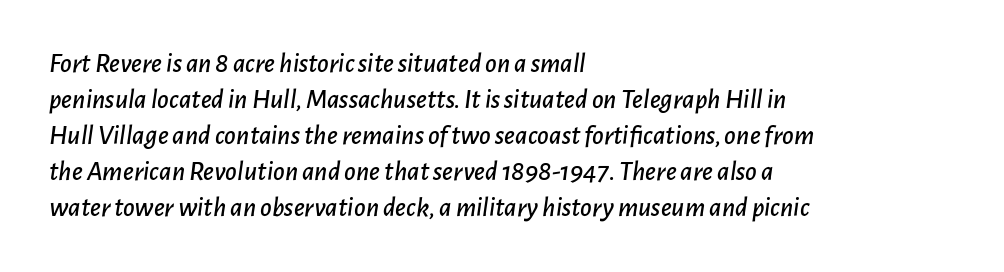
{"italic": "yes", "lean": "right", "slant_degrees": 7, "width": "normal", "stroke_contrast": "low", "x_height": "medium", "monospaced": "no", "underline": "no", "align": "left", "line_spacing": "normal", "line_spacing_ratio": 1.29, "letter_spacing": "normal", "letter_spacing_em": 0.0, "glyph_px": 28}
